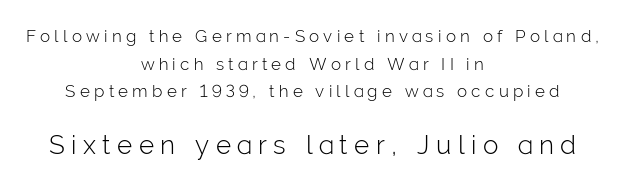
Q: Is the text bold? A: No.
Q: Is the text italic (slanted)? A: No, it is upright.
Q: Is the text underlined? A: No.
Q: How is the paragraph aligned? A: Centered.
Q: Is the spacing between letters normal or unusually wide? A: Unusually wide.
Q: Is the spacing between lines tight, normal or loose? A: Normal.
Q: Which block of text is set in a larger size, the first (top) or the second (bottom)? A: The second (bottom) one.
